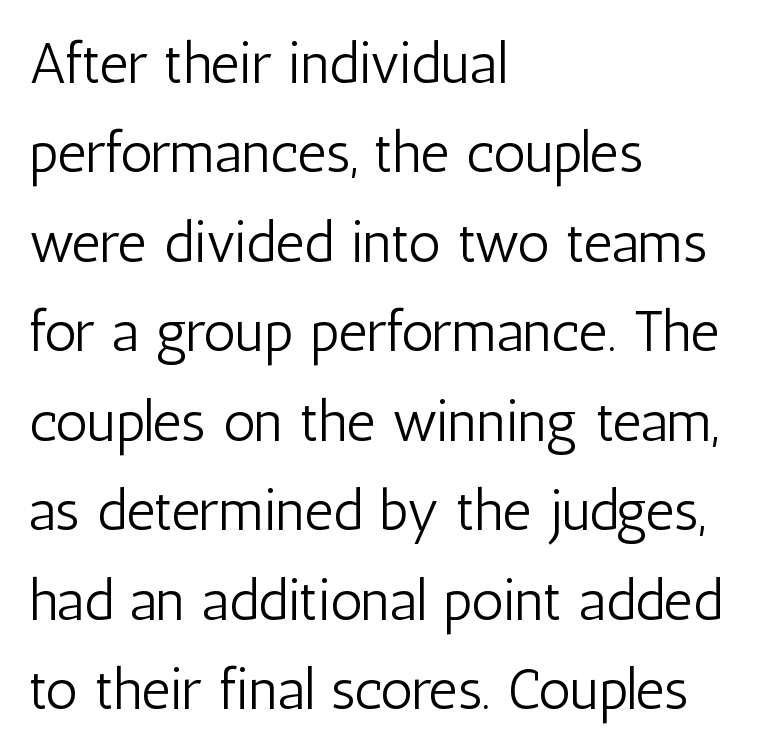
The image shows 57 px light, condensed sans-serif type, upright; set left-aligned, normal line spacing (1.57x), normal letter spacing, not underlined; low stroke contrast and a medium x-height.
